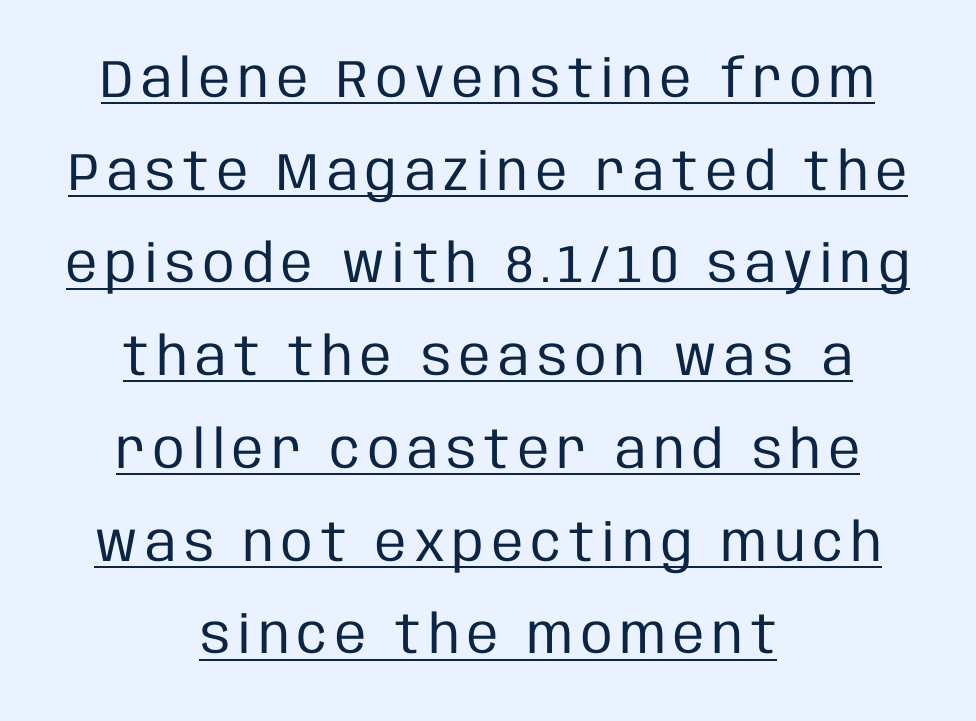
Spacing verdict: proportional, widths tailored to each character. Heaviness? Minimal to ordinary, like unemphasized prose. The typography opts for an upright posture over an oblique one. Typeset on center — no edge is straight.
